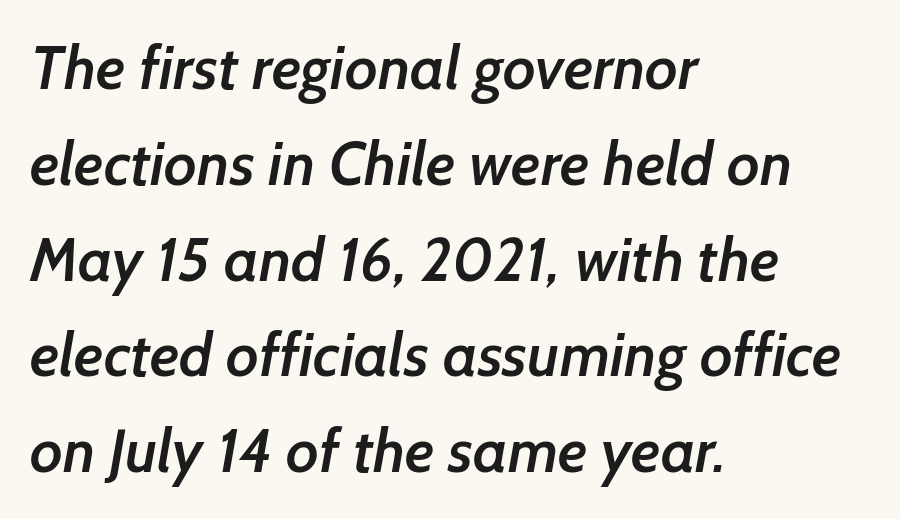
Horizontal alignment here is leftward, the default for most running prose. The rendering uses natural spacing where letterforms have individual widths. The passage shown is semibold, sitting just below true bold. The line texture is even and compact thanks to regular tracking. A typesetter would label this face a sans. The strip under each line holds only bare page.
